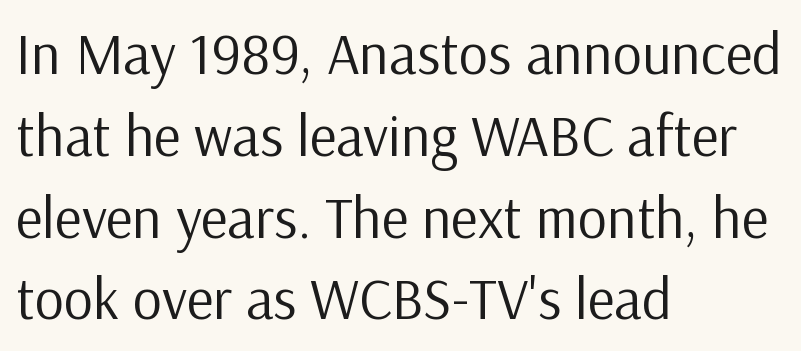
Only glyphs here, with clear space below each row. A typesetter would mark this as roman, not italic. The characters display no serif detailing; their extremities are plain. Counters stay open thanks to moderate or lighter strokes.
